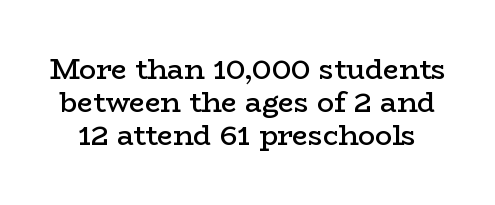
Plain, unruled lines of type. Here the designer chose a conventional face with non-uniform glyph widths. It's the straight-up-and-down kind of type. How are the letters spaced? Ordinarily, with no added tracking.
